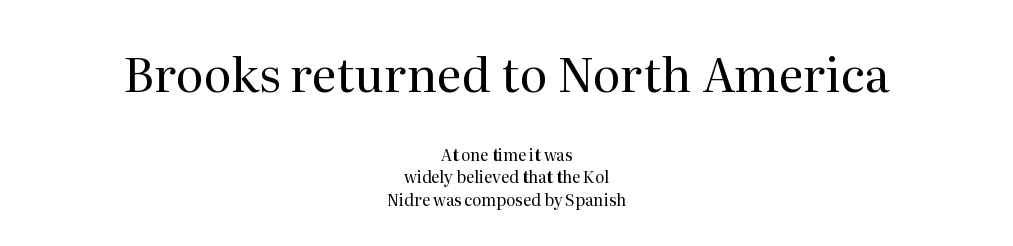
What stands out about the letter spacing? Nothing — it is the standard amount. Examine the stroke ends and you'll spot serifs. The paragraph shown floats in the horizontal middle. Weight: in the light-to-regular range. Varying glyph widths throughout — classic text-font behaviour.
